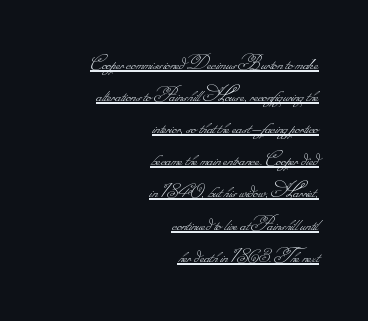
Caption: lettering with a line underneath. Heft: none added — not bold. The tracking reads as untouched default to a designer's eye. In terms of leading, this rendering sits right in the middle. Compared with a flush-left layout, this one pins lines to the opposite, right side.
